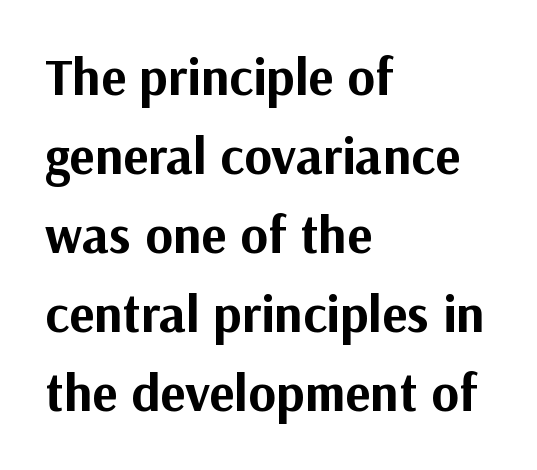
{"serif": "no", "italic": "no", "bold": "yes", "weight": "bold", "width": "normal", "stroke_contrast": "medium", "x_height": "medium", "monospaced": "no", "underline": "no", "align": "left", "line_spacing": "normal", "line_spacing_ratio": 1.49, "letter_spacing": "normal", "letter_spacing_em": 0.0, "glyph_px": 53}
